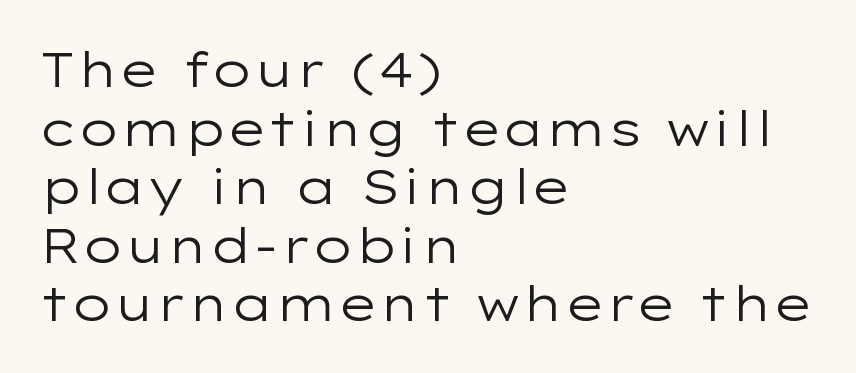
The image shows 48 px regular-weight, wide sans-serif type, upright; set left-aligned, line spacing 1.22x, normal letter spacing, not underlined; low stroke contrast and a medium x-height.
